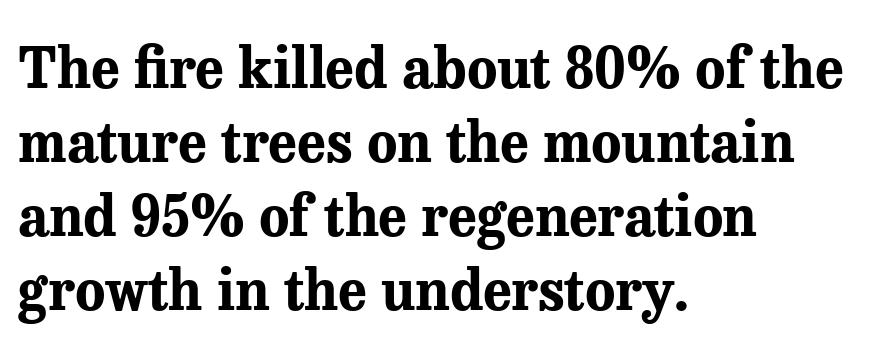
Ordinary non-slanted type is in use. The space directly below the letters is spotless. In CSS terms this would be text-align: left. I'd describe the lettering as bold — thick and assertive. A typesetter would label this face a serif.
